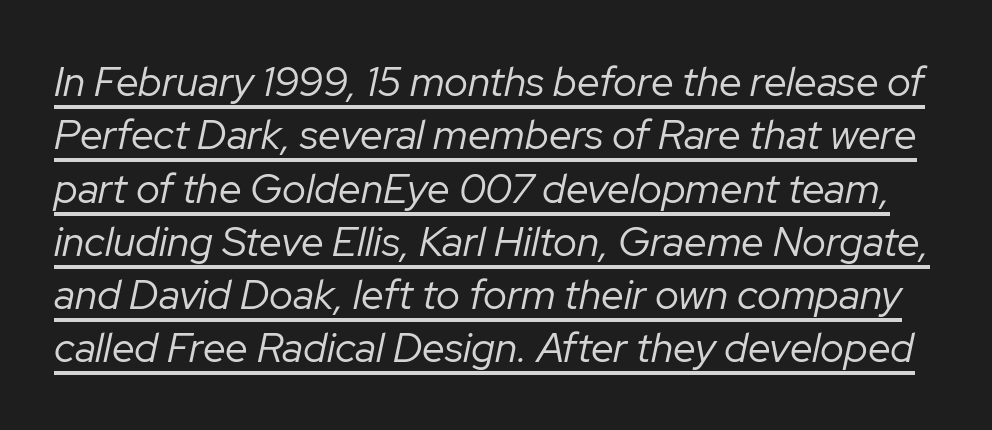
The image shows 41 px regular-weight type, italic (leaning right); set normal line spacing (1.3x), normal letter spacing, underlined; low stroke contrast and a medium x-height.
